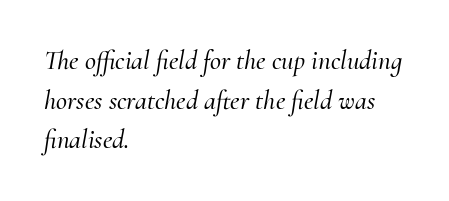
The image shows 27 px text type, italic (leaning right); set left-aligned, normal line spacing (1.47x), normal letter spacing, not underlined.
